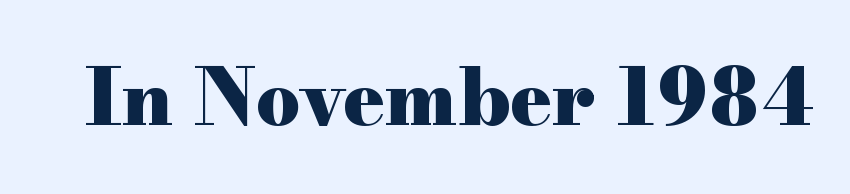
{"serif": "yes", "italic": "no", "bold": "yes", "weight": "heavy", "width": "wide", "stroke_contrast": "high", "x_height": "small", "monospaced": "no", "underline": "no", "letter_spacing": "normal", "letter_spacing_em": 0.0, "glyph_px": 78}
